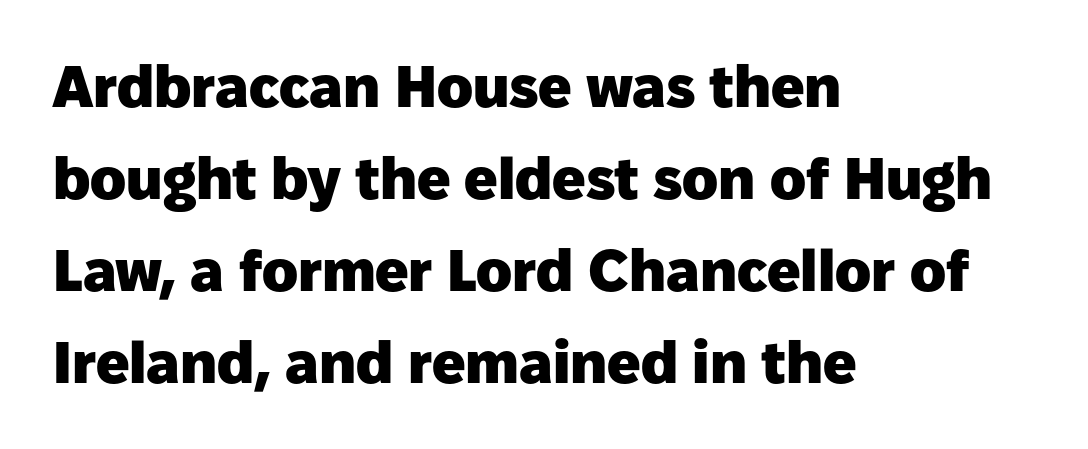
Summary of weight: heavy, a full bold. The rendering keeps characters at their native spacing. It's the straight-up-and-down kind of type. Descender tails drop into unmarked territory. Reading down the column, the eye jumps a familiar distance to each next line.
